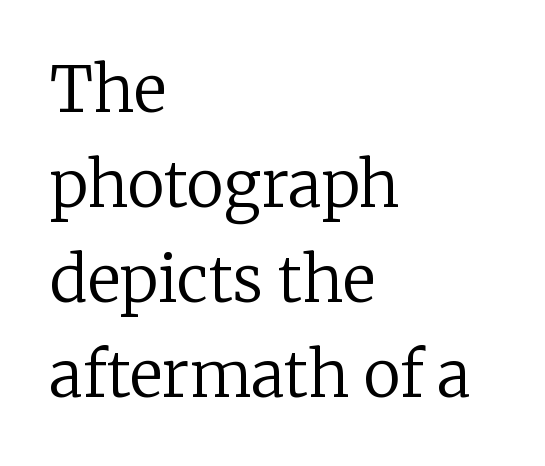
Q: Is the text bold? A: No.
Q: Is the text italic (slanted)? A: No, it is upright.
Q: Is the typeface a serif or a sans-serif typeface? A: Serif.
Q: Is the text underlined? A: No.
Q: How is the paragraph aligned? A: Left-aligned.
Q: Is the spacing between letters normal or unusually wide? A: Normal.
Q: Is the spacing between lines tight, normal or loose? A: Normal.
Q: Width (condensed, normal, or wide)? A: Normal.
Q: Stroke contrast? A: Low.
Q: x-height? A: Medium.
Q: Monospaced? A: No.
